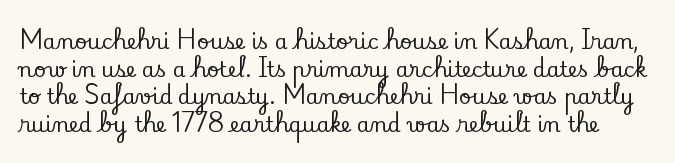
Leading: standard. The face used here is rendered with its standard letterfit. The letters stand upright; this is a roman face. Honestly, there is no underline to notice here at all.
